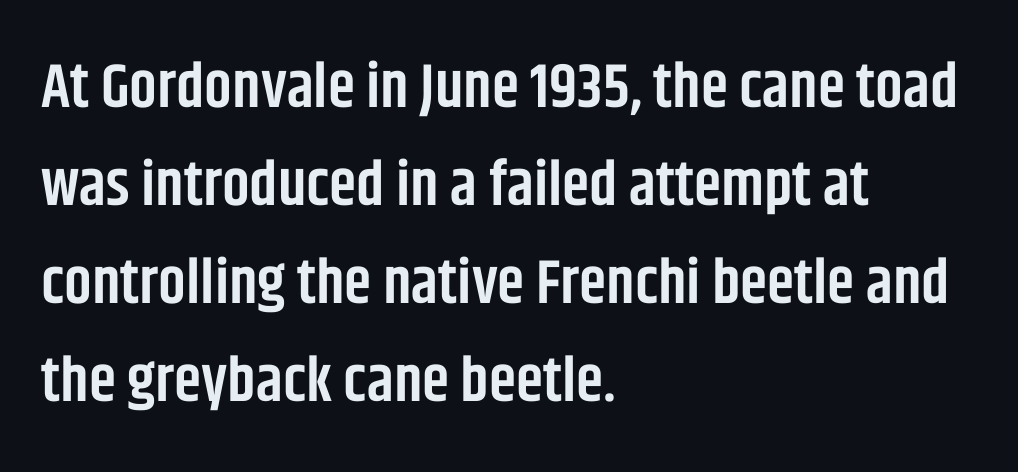
The image shows 62 px semibold, condensed sans-serif type, upright; set left-aligned, normal line spacing (1.58x), normal letter spacing, not underlined; low stroke contrast and a large x-height.
